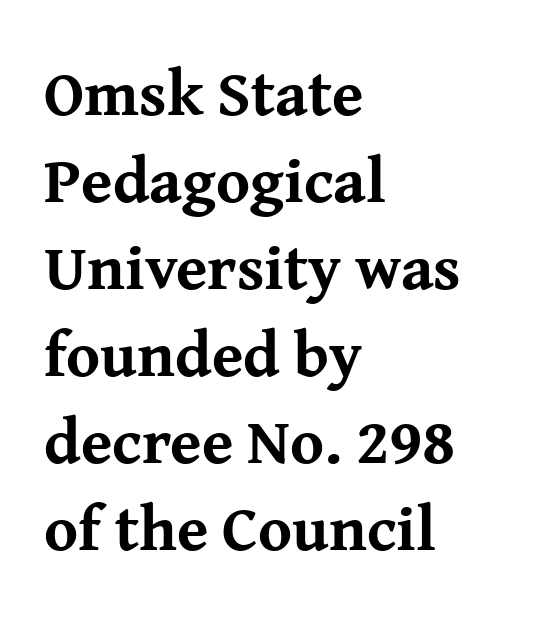
What's the leading like? Ordinary, nothing unusual. A typesetter would label this face a serif. The sample has been set heavy, in full bold. This is roman type, the default non-slanted kind. The face used here is proportionally spaced, like ordinary book or web type. Compared with typical body copy, the letter spacing here is the same.
